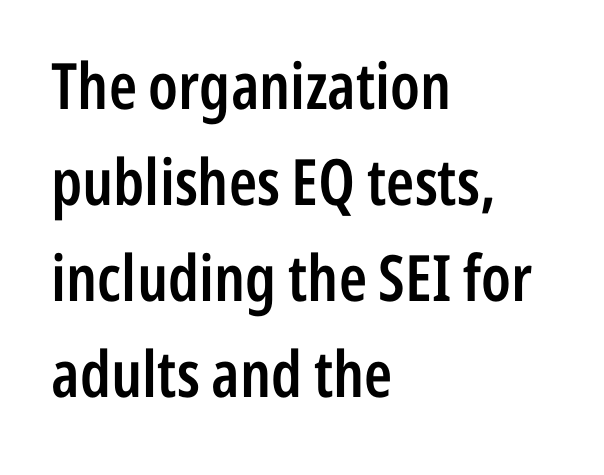
{"serif": "no", "italic": "no", "bold": "semi", "weight": "semibold", "width": "condensed", "stroke_contrast": "low", "x_height": "medium", "monospaced": "no", "underline": "no", "align": "left", "line_spacing": "normal", "line_spacing_ratio": 1.5, "letter_spacing": "normal", "letter_spacing_em": 0.0, "glyph_px": 64}
